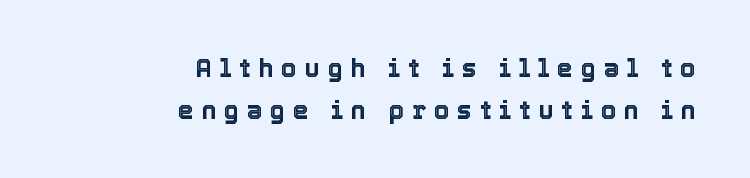
{"italic": "no", "underline": "no", "align": "right", "line_spacing": "normal", "line_spacing_ratio": 1.68, "letter_spacing": "wide", "letter_spacing_em": 0.31, "glyph_px": 25}
